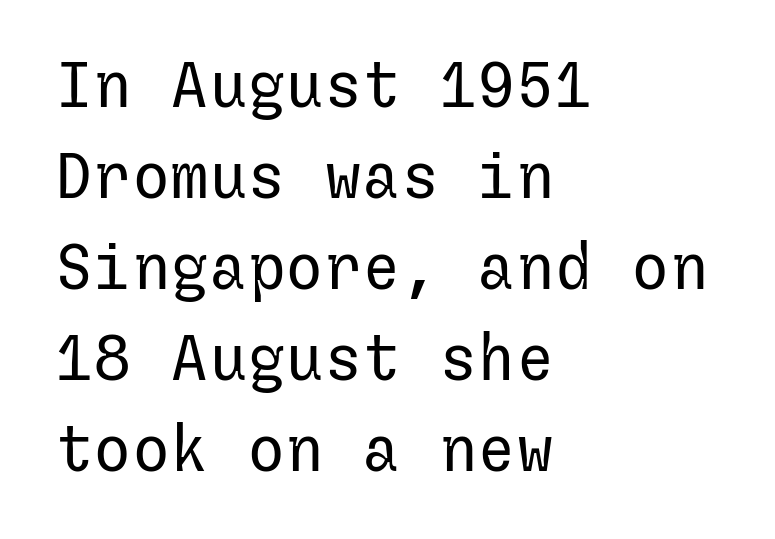
The image shows 64 px regular-weight sans-serif type, upright; set left-aligned, normal line spacing (1.42x), normal letter spacing, not underlined; low stroke contrast and a medium x-height.
